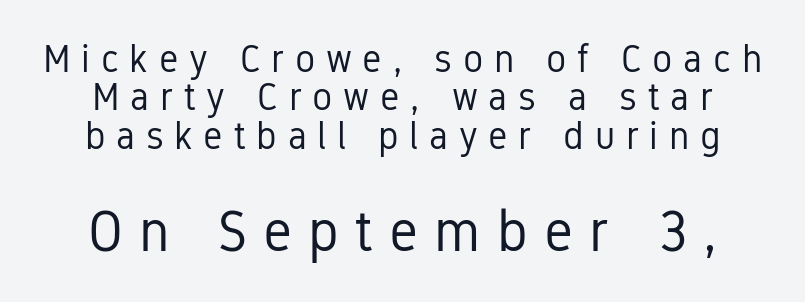
Which of the two is more prominent by size? The second, at the bottom. Decoration check: the copy has no underline. The letterforms stand isolated, each surrounded by extra space. The vertical gap from one line to the next is small. The rendering shows plain stroke endings on the letterforms — a sans-serif design.
